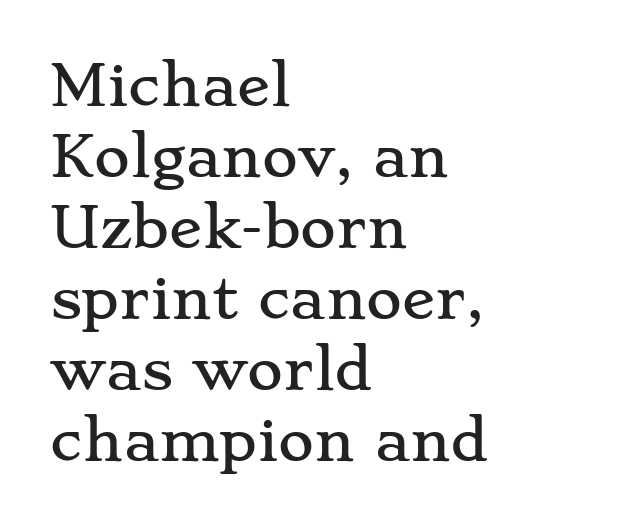
Q: Is the text italic (slanted)? A: No, it is upright.
Q: Is the typeface a serif or a sans-serif typeface? A: Serif.
Q: Is the text underlined? A: No.
Q: How is the paragraph aligned? A: Left-aligned.
Q: Is the spacing between letters normal or unusually wide? A: Normal.
Q: Is the spacing between lines tight, normal or loose? A: Normal.
Q: Width (condensed, normal, or wide)? A: Wide.
Q: Stroke contrast? A: Low.
Q: x-height? A: Small.
Q: Monospaced? A: No.
